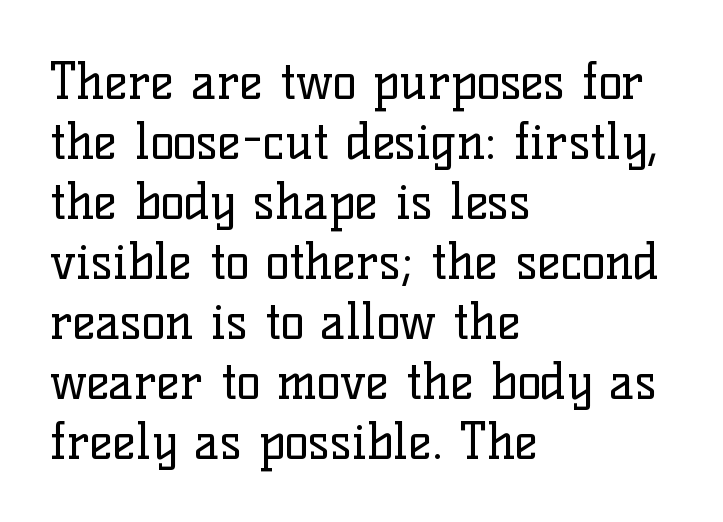
The image shows 50 px regular-weight serif type, upright; set left-aligned, line spacing 1.2x, normal letter spacing, not underlined; low stroke contrast and a medium x-height.
